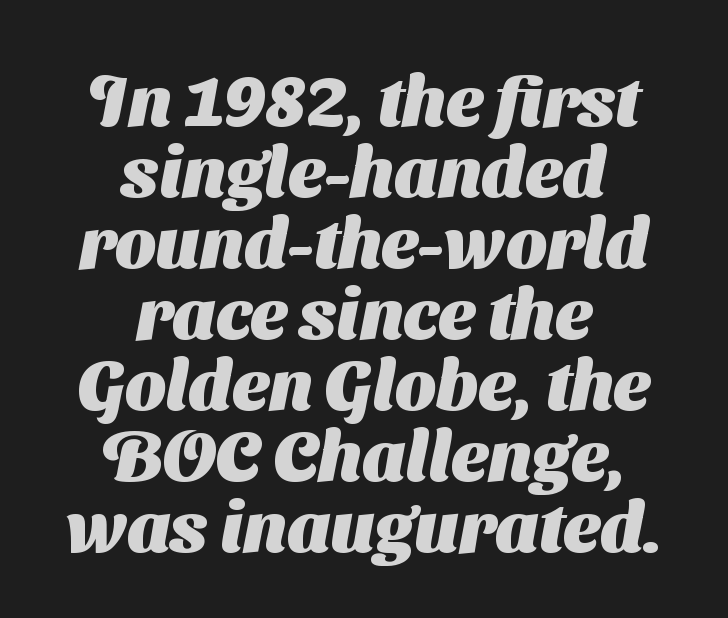
Is the letter spacing exaggerated? No — it looks like the ordinary default. Each new line begins almost immediately beneath the previous one. Here the designer chose a conventional face with non-uniform glyph widths. This sample uses a sans-serif face.
